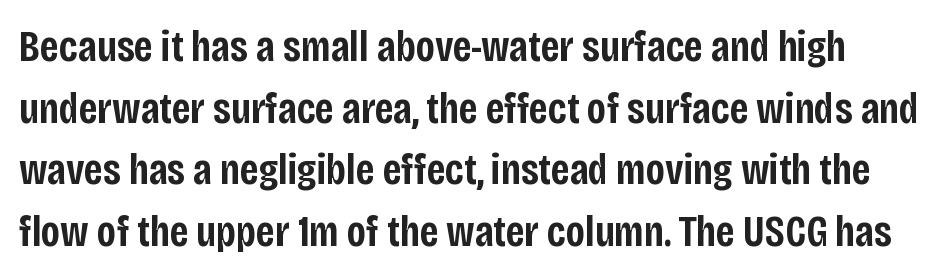
Q: Is the text bold? A: Semi-bold.
Q: Is the text italic (slanted)? A: No, it is upright.
Q: Is the typeface a serif or a sans-serif typeface? A: Sans-serif.
Q: Is the text underlined? A: No.
Q: Is the spacing between letters normal or unusually wide? A: Normal.
Q: Is the spacing between lines tight, normal or loose? A: Normal.
Q: Width (condensed, normal, or wide)? A: Condensed.
Q: Stroke contrast? A: Low.
Q: x-height? A: Large.
Q: Monospaced? A: No.
